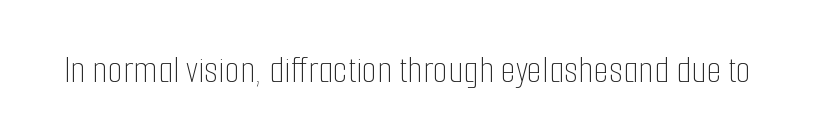
Bold? No — there's no thickening of the strokes. The letters stand upright; this is a roman face. The rendering uses natural spacing where letterforms have individual widths. Honestly, the letter spacing is just normal — you wouldn't notice it. Unmarked baselines from the first word to the last.
